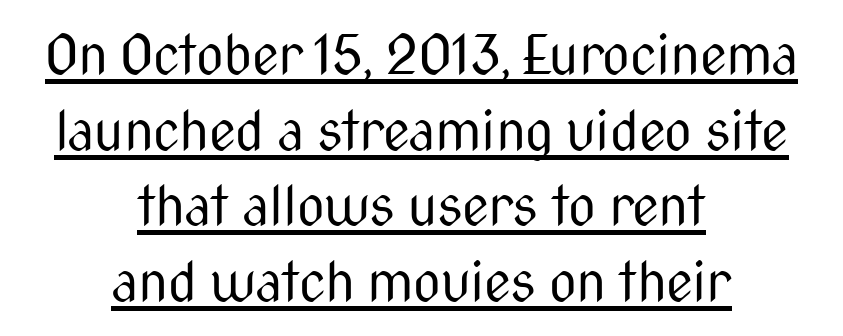
Q: Is the text bold? A: No.
Q: Is the text italic (slanted)? A: No, it is upright.
Q: Is the typeface a serif or a sans-serif typeface? A: Sans-serif.
Q: Is the text underlined? A: Yes.
Q: How is the paragraph aligned? A: Centered.
Q: Is the spacing between letters normal or unusually wide? A: Normal.
Q: Is the spacing between lines tight, normal or loose? A: Normal.
Q: Width (condensed, normal, or wide)? A: Condensed.
Q: Stroke contrast? A: Medium.
Q: x-height? A: Medium.
Q: Monospaced? A: No.
